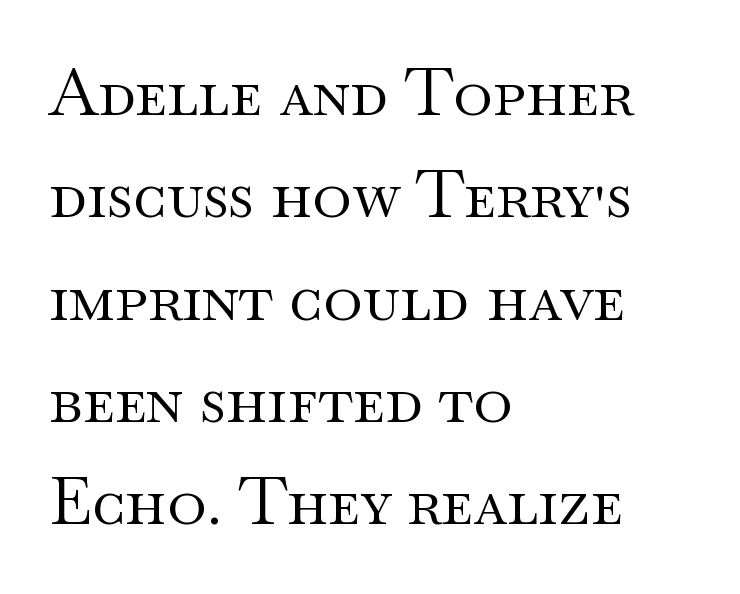
Q: Is the text bold? A: No.
Q: Is the text italic (slanted)? A: No, it is upright.
Q: Is the typeface a serif or a sans-serif typeface? A: Serif.
Q: Is the text underlined? A: No.
Q: How is the paragraph aligned? A: Left-aligned.
Q: Is the spacing between letters normal or unusually wide? A: Normal.
Q: Is the spacing between lines tight, normal or loose? A: Normal.
Q: Width (condensed, normal, or wide)? A: Wide.
Q: Stroke contrast? A: Medium.
Q: x-height? A: Small.
Q: Monospaced? A: No.
